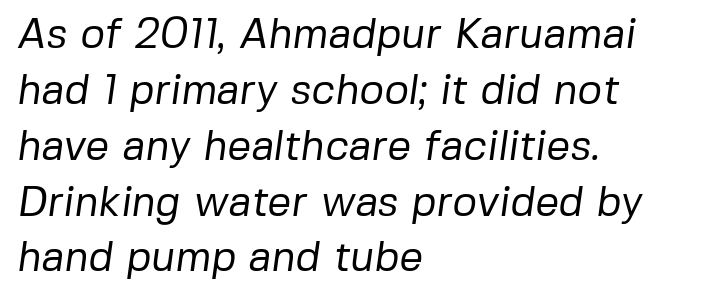
The image shows 42 px regular-weight sans-serif type; set left-aligned, normal line spacing (1.33x), normal letter spacing, not underlined; low stroke contrast and a medium x-height.
